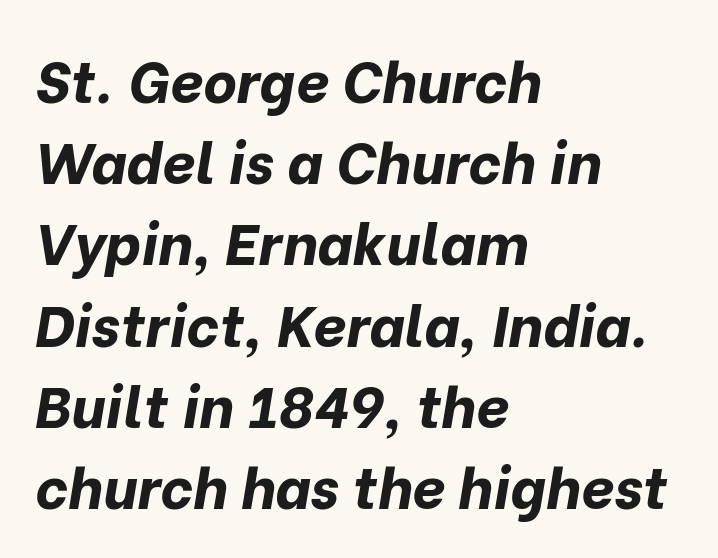
You could not count columns in this text — the font is proportionally spaced. One glance says typical: line gaps are just what's usual. Observe the ordinary spacing: letters are neighbours, not strangers. Bare-footed words on every line. As a designer I'd log this as weight 700, bold.
